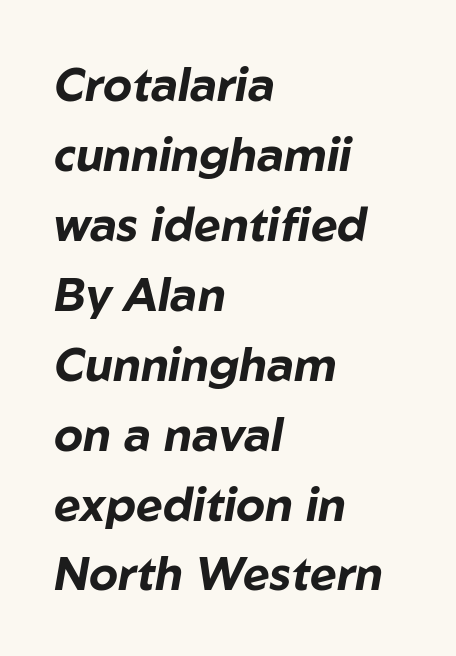
Glyph-to-glyph distance matches everyday printed text. I'd describe the lettering as bold — thick and assertive. The space beneath each line is pristine and unruled. Observe the lean: these are italic letterforms. Compared with a centered layout, this one pins lines to the left instead. Leading matches the norm, producing a regular column.
